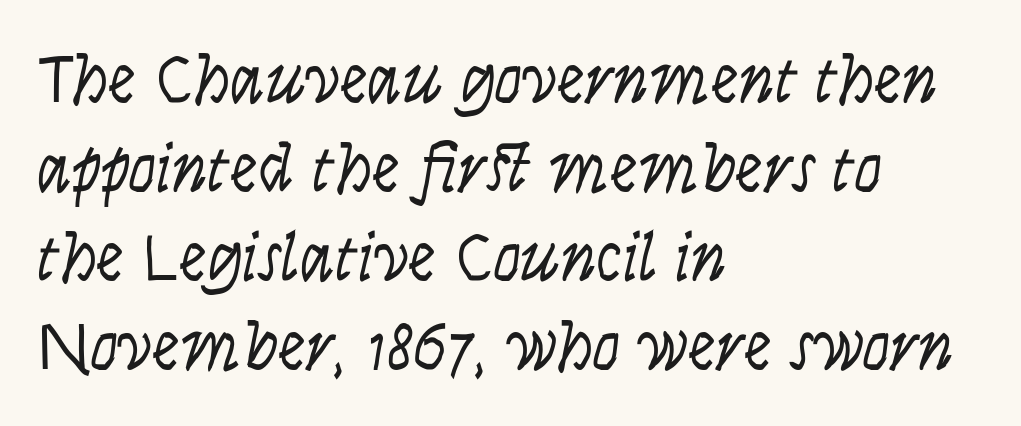
Q: Is the text bold? A: No.
Q: Is the text italic (slanted)? A: Yes.
Q: Is the typeface a serif or a sans-serif typeface? A: Sans-serif.
Q: Is the text underlined? A: No.
Q: How is the paragraph aligned? A: Left-aligned.
Q: Is the spacing between letters normal or unusually wide? A: Normal.
Q: Is the spacing between lines tight, normal or loose? A: Normal.
Q: Width (condensed, normal, or wide)? A: Condensed.
Q: Stroke contrast? A: Low.
Q: x-height? A: Large.
Q: Monospaced? A: No.
